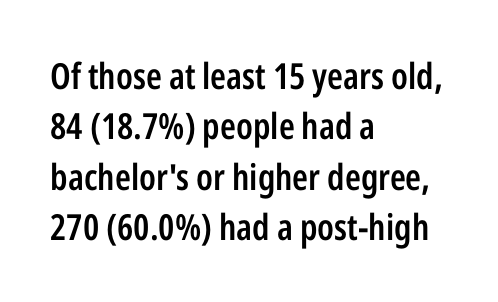
Q: Is the text bold? A: Semi-bold.
Q: Is the text italic (slanted)? A: No, it is upright.
Q: Is the typeface a serif or a sans-serif typeface? A: Sans-serif.
Q: Is the text underlined? A: No.
Q: How is the paragraph aligned? A: Left-aligned.
Q: Is the spacing between letters normal or unusually wide? A: Normal.
Q: Is the spacing between lines tight, normal or loose? A: Normal.
Q: Width (condensed, normal, or wide)? A: Condensed.
Q: Stroke contrast? A: Low.
Q: x-height? A: Medium.
Q: Monospaced? A: No.
